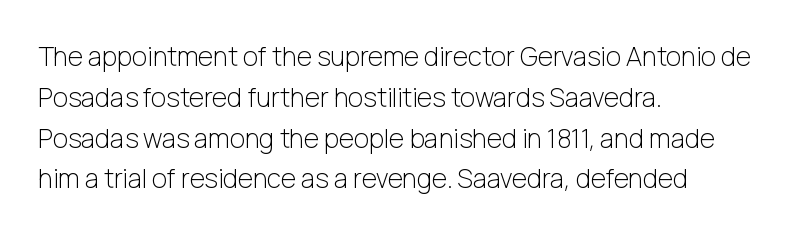
The image shows 26 px text type, upright; set left-aligned, normal line spacing (1.57x), normal letter spacing, not underlined.
